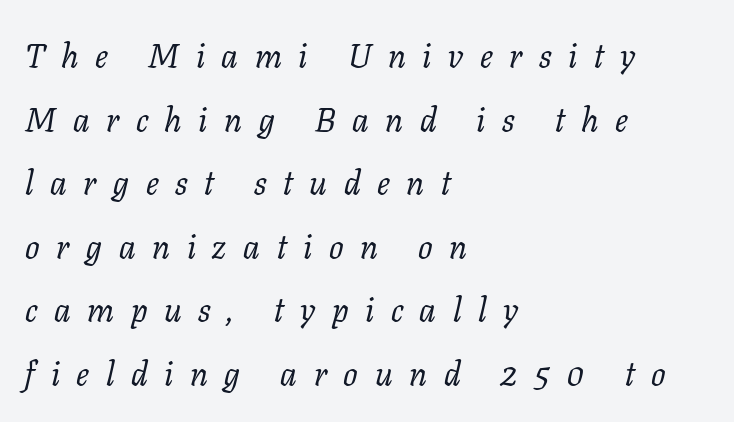
The image shows 34 px regular-weight serif type, italic (leaning right); set left-aligned, line spacing 1.87x, unusually wide letter spacing (+0.49 em), not underlined; low stroke contrast and a medium x-height.
